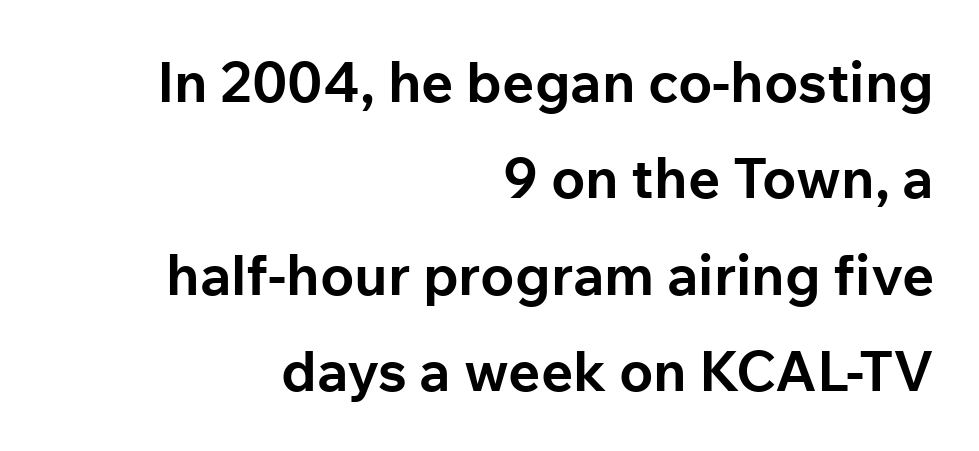
Observe the absence of serifs on each vertical stroke in this sample. The lines in this sample share a right terminus and differ only in where they begin. No italicization has been applied; the sample stays upright. Varying glyph widths throughout — classic text-font behaviour. Weight check: bold — yes, fully. Lines of text with bare space underneath.
